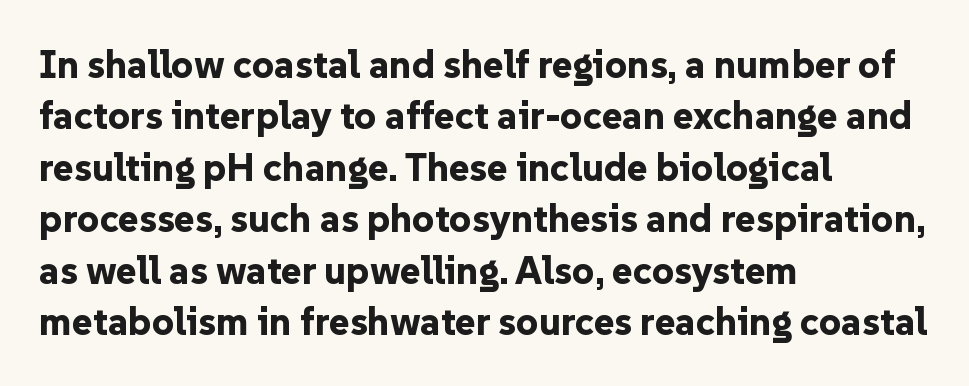
{"serif": "no", "italic": "no", "bold": "yes", "weight": "bold", "width": "normal", "stroke_contrast": "low", "x_height": "medium", "monospaced": "no", "underline": "no", "align": "left", "line_spacing": "normal", "line_spacing_ratio": 1.32, "letter_spacing": "normal", "letter_spacing_em": 0.0, "glyph_px": 39}
